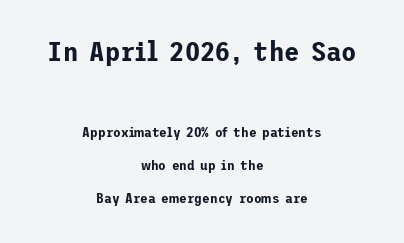
{"serif": "no", "italic": "no", "width": "normal", "stroke_contrast": "low", "x_height": "medium", "underline": "no", "align": "center", "line_spacing": "loose", "line_spacing_ratio": 2.37, "letter_spacing": "normal", "letter_spacing_em": 0.0, "larger_block": "first", "size_ratio": 2.0, "glyph_px": 28}
